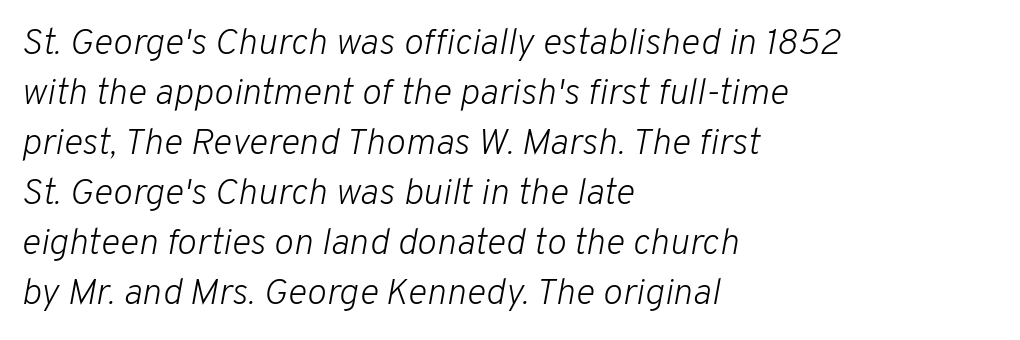
Each new line begins a customary step beneath the previous one. The face used here is proportionally spaced, like ordinary book or web type. Alignment: flush left. Ink coverage per letter is moderate at most.
